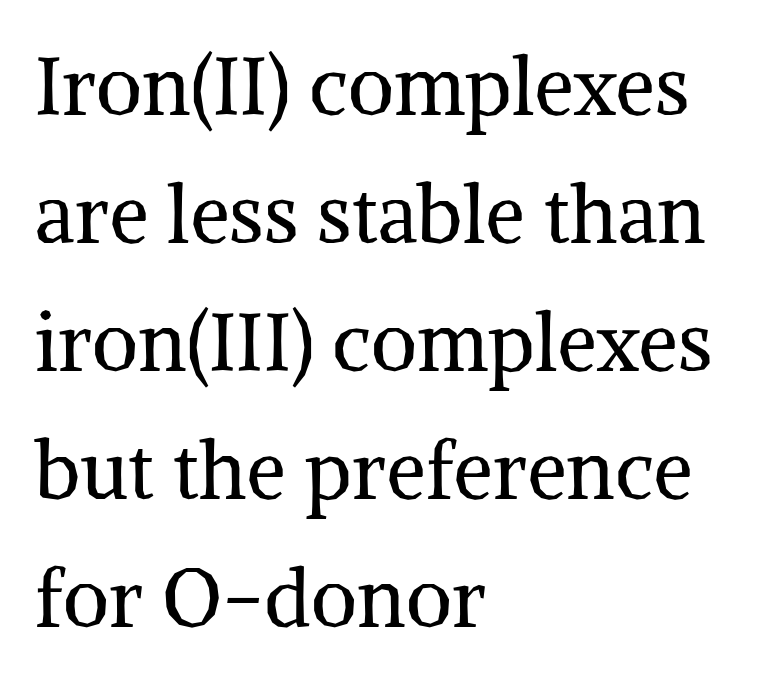
Q: Is the text bold? A: No.
Q: Is the text italic (slanted)? A: No, it is upright.
Q: Is the typeface a serif or a sans-serif typeface? A: Serif.
Q: Is the text underlined? A: No.
Q: How is the paragraph aligned? A: Left-aligned.
Q: Is the spacing between letters normal or unusually wide? A: Normal.
Q: Is the spacing between lines tight, normal or loose? A: Normal.
Q: Width (condensed, normal, or wide)? A: Normal.
Q: Stroke contrast? A: Medium.
Q: x-height? A: Medium.
Q: Monospaced? A: No.
